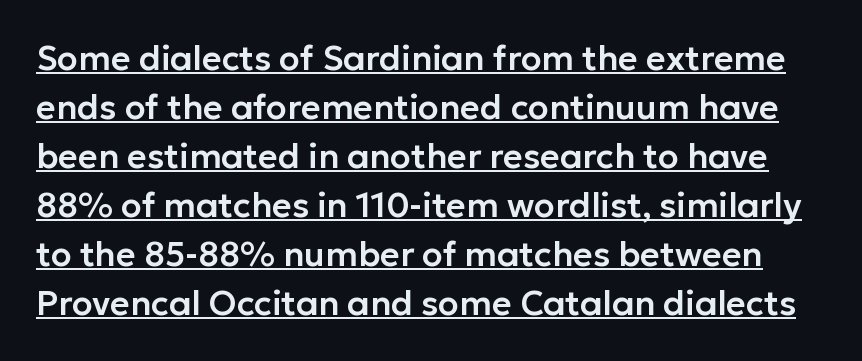
Q: Is the text italic (slanted)? A: No, it is upright.
Q: Is the typeface a serif or a sans-serif typeface? A: Sans-serif.
Q: Is the text underlined? A: Yes.
Q: Is the spacing between letters normal or unusually wide? A: Normal.
Q: Is the spacing between lines tight, normal or loose? A: Normal.
Q: Width (condensed, normal, or wide)? A: Normal.
Q: Stroke contrast? A: Low.
Q: x-height? A: Medium.
Q: Monospaced? A: No.
